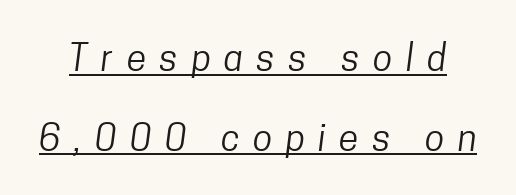
Q: Is the text bold? A: No.
Q: Is the typeface a serif or a sans-serif typeface? A: Sans-serif.
Q: Is the text underlined? A: Yes.
Q: Is the spacing between letters normal or unusually wide? A: Unusually wide.
Q: Is the spacing between lines tight, normal or loose? A: Loose.
Q: Width (condensed, normal, or wide)? A: Condensed.
Q: Stroke contrast? A: Low.
Q: x-height? A: Medium.
Q: Monospaced? A: No.
